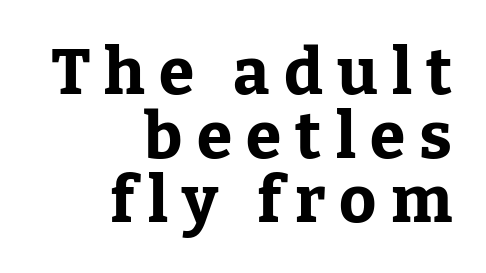
The image shows 64 px bold serif type, upright; set right-aligned, tight line spacing (1.0x), unusually wide letter spacing (+0.22 em), not underlined; low stroke contrast and a medium x-height.
